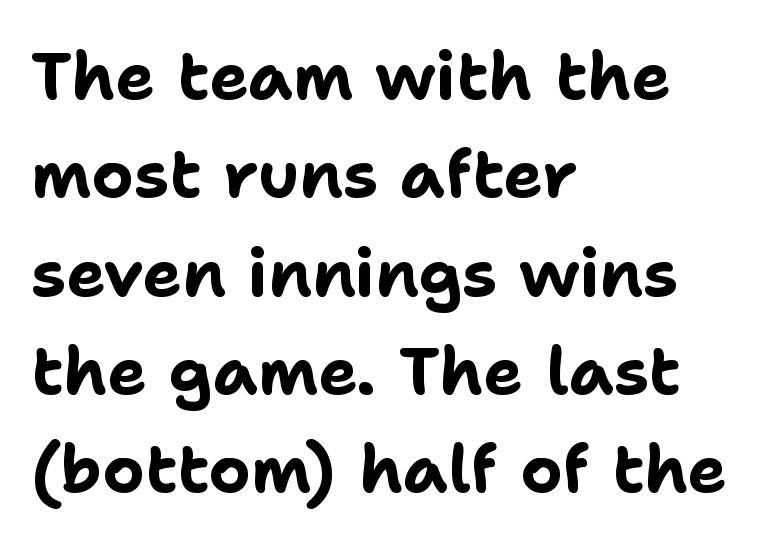
Students, observe: this is what conventionally led text looks like. Between one letter and the next there's only the usual sliver of space. This is the regular roman posture of the typeface. Bold? Absolutely — the strokes are thick and heavy. Short and long lines alike share a common starting point at left.
